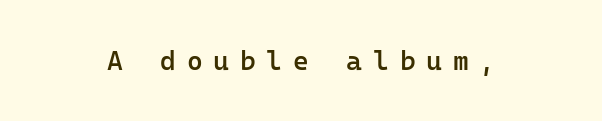
Q: Is the text bold? A: Semi-bold.
Q: Is the text italic (slanted)? A: No, it is upright.
Q: Is the text underlined? A: No.
Q: Is the spacing between letters normal or unusually wide? A: Unusually wide.
